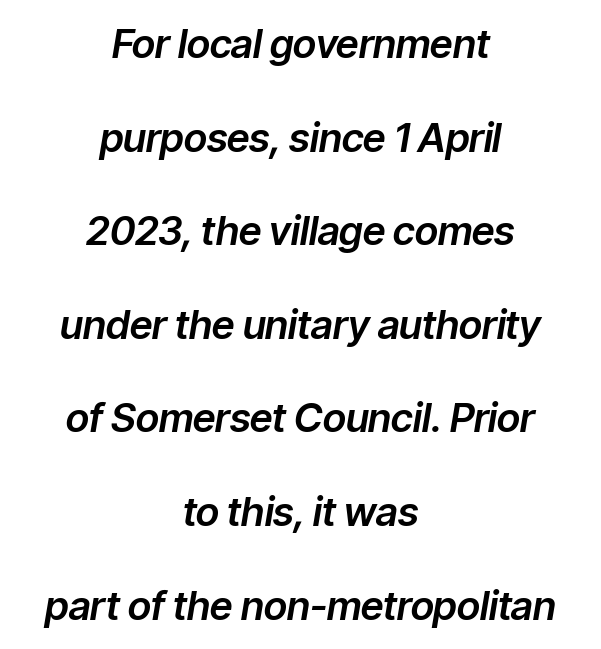
Q: Is the text italic (slanted)? A: Yes, it leans right by about 9 degrees.
Q: Is the text underlined? A: No.
Q: How is the paragraph aligned? A: Centered.
Q: Is the spacing between letters normal or unusually wide? A: Normal.
Q: Is the spacing between lines tight, normal or loose? A: Loose.
Q: Width (condensed, normal, or wide)? A: Normal.
Q: Stroke contrast? A: Low.
Q: x-height? A: Medium.
Q: Monospaced? A: No.
